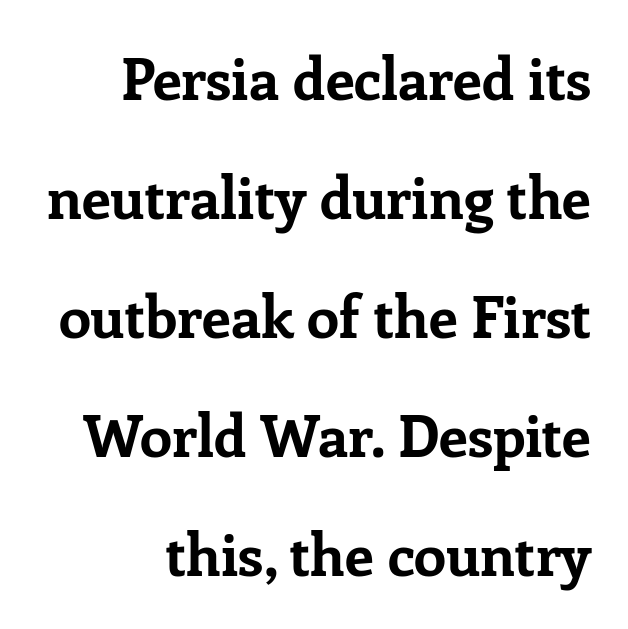
Q: Is the text bold? A: Yes.
Q: Is the text italic (slanted)? A: No, it is upright.
Q: Is the typeface a serif or a sans-serif typeface? A: Serif.
Q: Is the text underlined? A: No.
Q: How is the paragraph aligned? A: Right-aligned.
Q: Is the spacing between letters normal or unusually wide? A: Normal.
Q: Is the spacing between lines tight, normal or loose? A: Loose.
Q: Width (condensed, normal, or wide)? A: Normal.
Q: Stroke contrast? A: Low.
Q: x-height? A: Medium.
Q: Monospaced? A: No.
